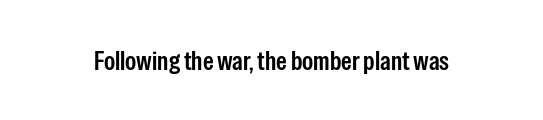
{"italic": "no", "underline": "no", "letter_spacing": "normal", "letter_spacing_em": 0.0, "glyph_px": 27}
